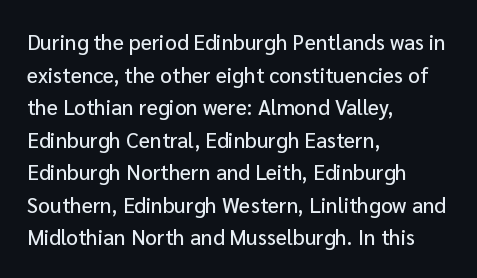
The line-height multiplier appears to be the usual default. Posture: straight, roman, zero tilt. This sample uses plain, unmodified letter spacing. No word sits above an underline.
